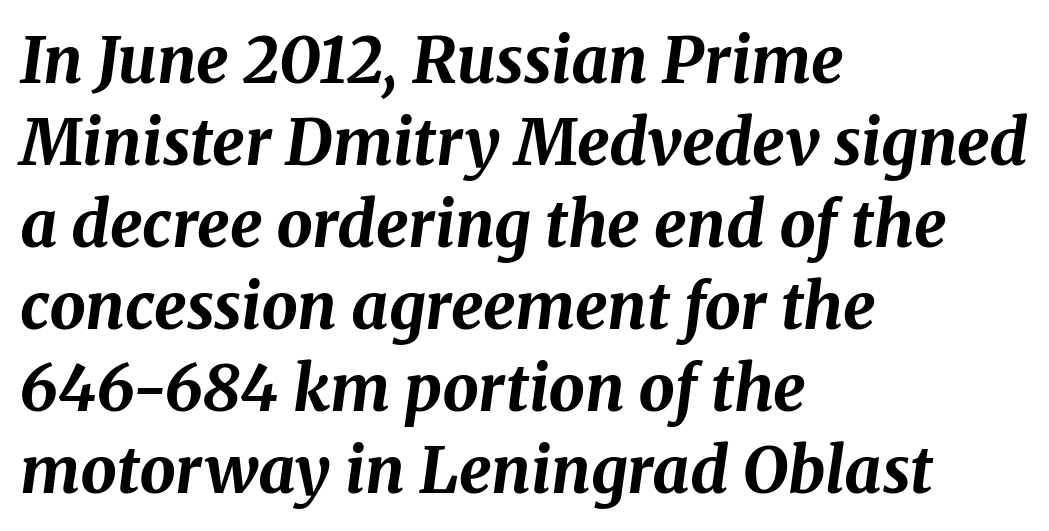
Does the copy run flush right? No — it runs flush left. Rendered with sloped, italic letterforms. Reading down the column, the eye jumps a familiar distance to each next line. Weight: bold.
